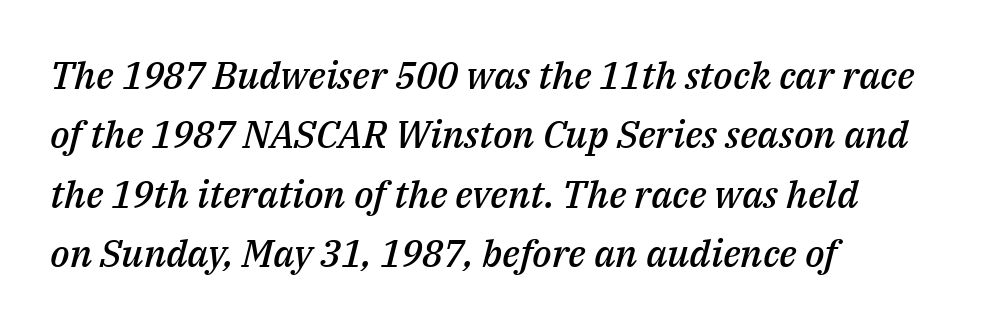
Q: Is the text bold? A: Semi-bold.
Q: Is the text italic (slanted)? A: Yes, it leans right by about 14 degrees.
Q: Is the text underlined? A: No.
Q: How is the paragraph aligned? A: Left-aligned.
Q: Is the spacing between letters normal or unusually wide? A: Normal.
Q: Is the spacing between lines tight, normal or loose? A: Normal.
Q: Width (condensed, normal, or wide)? A: Normal.
Q: Stroke contrast? A: Medium.
Q: x-height? A: Medium.
Q: Monospaced? A: No.
